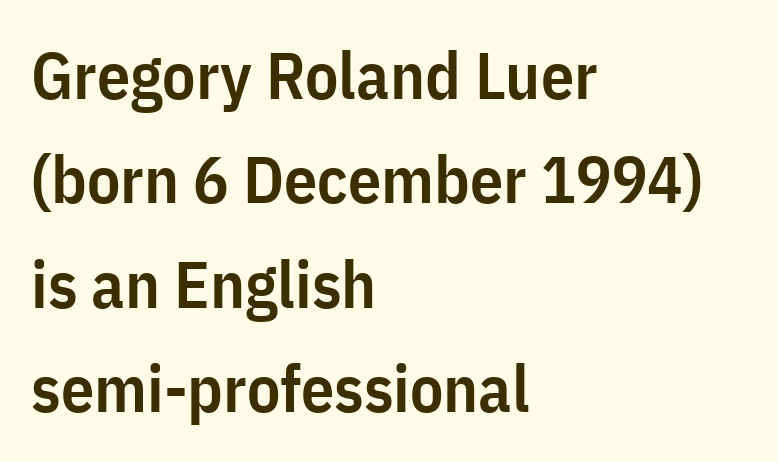
Q: Is the text bold? A: Semi-bold.
Q: Is the text italic (slanted)? A: No, it is upright.
Q: Is the typeface a serif or a sans-serif typeface? A: Sans-serif.
Q: Is the text underlined? A: No.
Q: How is the paragraph aligned? A: Left-aligned.
Q: Is the spacing between letters normal or unusually wide? A: Normal.
Q: Is the spacing between lines tight, normal or loose? A: Normal.
Q: Width (condensed, normal, or wide)? A: Condensed.
Q: Stroke contrast? A: Low.
Q: x-height? A: Medium.
Q: Monospaced? A: No.
